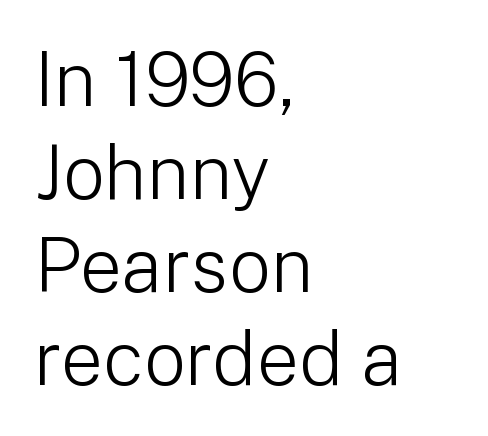
Q: Is the text bold? A: No.
Q: Is the text italic (slanted)? A: No, it is upright.
Q: Is the typeface a serif or a sans-serif typeface? A: Sans-serif.
Q: Is the text underlined? A: No.
Q: How is the paragraph aligned? A: Left-aligned.
Q: Is the spacing between letters normal or unusually wide? A: Normal.
Q: Width (condensed, normal, or wide)? A: Normal.
Q: Stroke contrast? A: Low.
Q: x-height? A: Medium.
Q: Monospaced? A: No.
